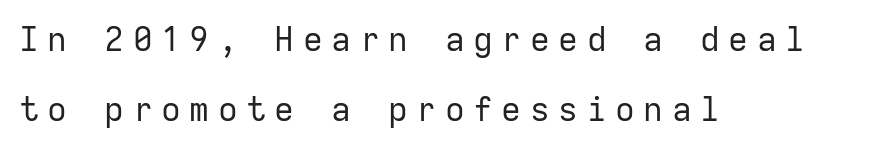
A bare baseline throughout the passage. The type sits square on the baseline with zero lean. Line spacing here is loose. Fixed-width glyphs throughout — classic coding-font behaviour. Serif or sans? Sans — the stroke terminals are bare. Spacing between characters has been opened up far beyond the box default.
